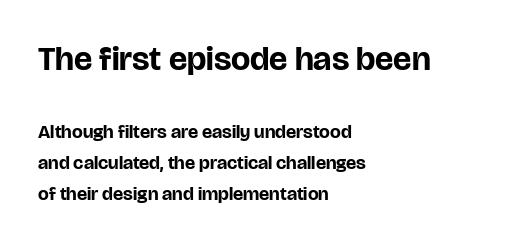
Q: Is the text bold? A: Yes.
Q: Is the text italic (slanted)? A: No, it is upright.
Q: Is the typeface a serif or a sans-serif typeface? A: Sans-serif.
Q: Is the text underlined? A: No.
Q: How is the paragraph aligned? A: Left-aligned.
Q: Is the spacing between letters normal or unusually wide? A: Normal.
Q: Is the spacing between lines tight, normal or loose? A: Normal.
Q: Which block of text is set in a larger size, the first (top) or the second (bottom)? A: The first (top) one.
Q: Width (condensed, normal, or wide)? A: Normal.
Q: Stroke contrast? A: Low.
Q: x-height? A: Large.
Q: Monospaced? A: No.
